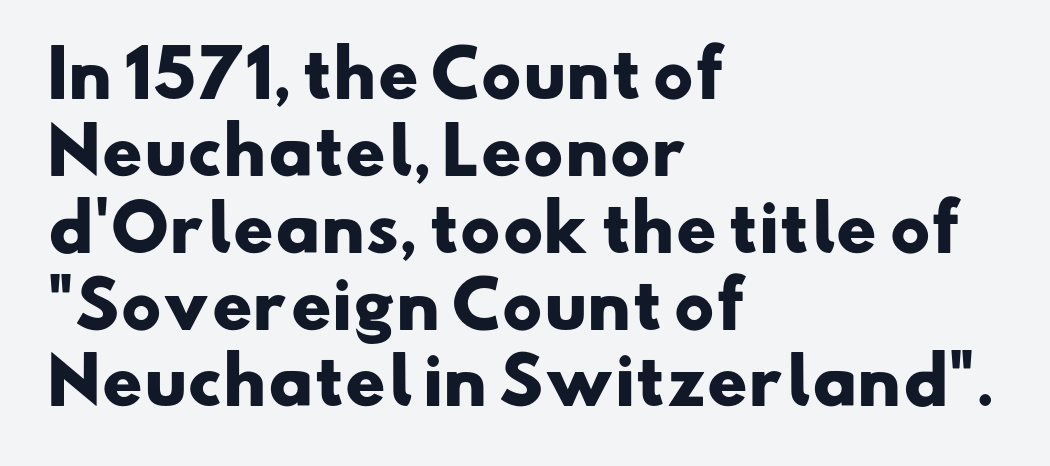
Weight check: bold — yes, fully. These lines are composed in type without serifs. The compositor pushed each line to the left boundary. The space directly below the letters is spotless. There is no visible air inserted between adjacent glyphs. Here the designer chose a conventional face with non-uniform glyph widths.
